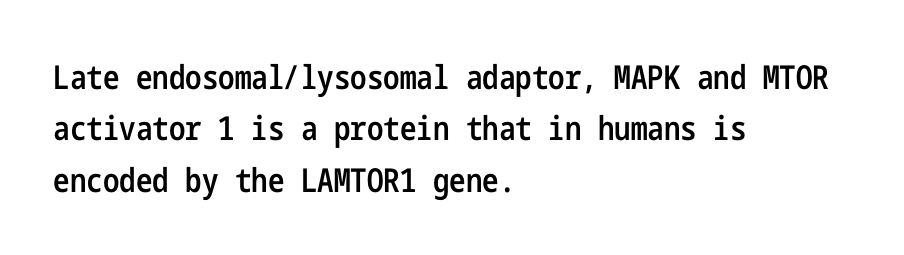
Q: Is the text bold? A: Semi-bold.
Q: Is the text italic (slanted)? A: No, it is upright.
Q: Is the typeface a serif or a sans-serif typeface? A: Sans-serif.
Q: Is the text underlined? A: No.
Q: How is the paragraph aligned? A: Left-aligned.
Q: Is the spacing between letters normal or unusually wide? A: Normal.
Q: Is the spacing between lines tight, normal or loose? A: Normal.
Q: Width (condensed, normal, or wide)? A: Condensed.
Q: Stroke contrast? A: Low.
Q: x-height? A: Medium.
